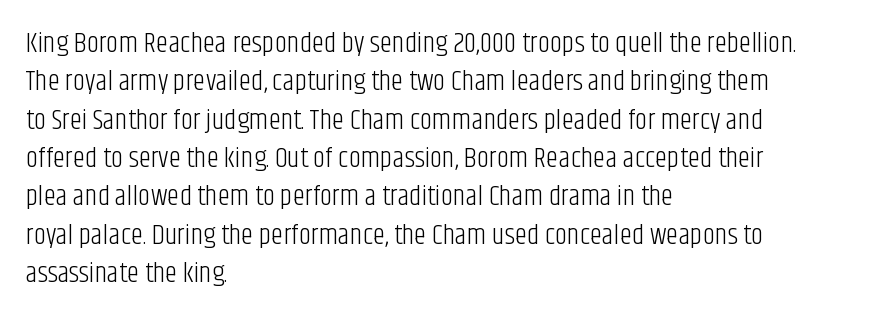
Q: Is the text bold? A: No.
Q: Is the text italic (slanted)? A: No, it is upright.
Q: Is the typeface a serif or a sans-serif typeface? A: Sans-serif.
Q: Is the text underlined? A: No.
Q: How is the paragraph aligned? A: Left-aligned.
Q: Is the spacing between letters normal or unusually wide? A: Normal.
Q: Is the spacing between lines tight, normal or loose? A: Normal.
Q: Width (condensed, normal, or wide)? A: Condensed.
Q: Stroke contrast? A: Low.
Q: x-height? A: Large.
Q: Monospaced? A: No.
